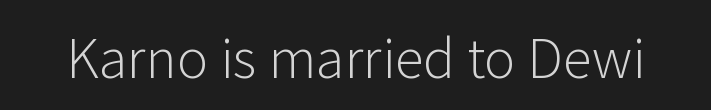
Varying glyph widths throughout — classic text-font behaviour. This sample uses a sans-serif face. Heaviness? Minimal to ordinary, like unemphasized prose. The foot of each line stays bare and open. The gaps between neighbouring characters are ordinary and unremarkable.
